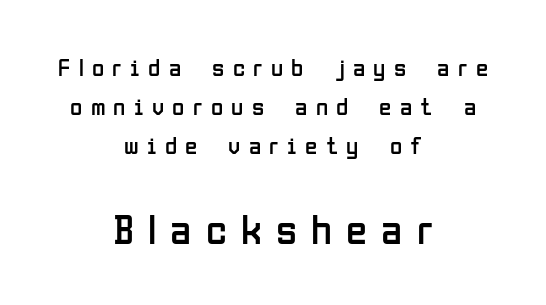
Q: Is the text bold? A: No.
Q: Is the text italic (slanted)? A: No, it is upright.
Q: Is the typeface a serif or a sans-serif typeface? A: Sans-serif.
Q: Is the text underlined? A: No.
Q: How is the paragraph aligned? A: Centered.
Q: Is the spacing between letters normal or unusually wide? A: Unusually wide.
Q: Is the spacing between lines tight, normal or loose? A: Normal.
Q: Which block of text is set in a larger size, the first (top) or the second (bottom)? A: The second (bottom) one.
Q: Width (condensed, normal, or wide)? A: Condensed.
Q: Stroke contrast? A: Low.
Q: x-height? A: Medium.
Q: Monospaced? A: No.
